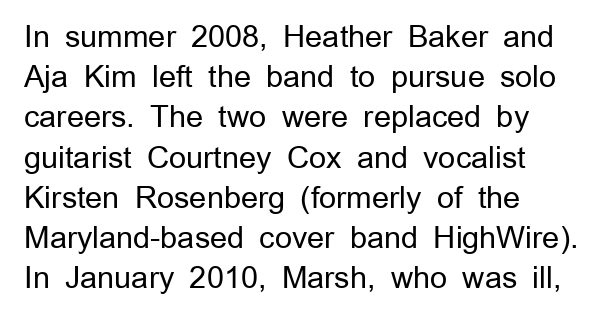
Q: Is the text bold? A: No.
Q: Is the text italic (slanted)? A: No, it is upright.
Q: Is the typeface a serif or a sans-serif typeface? A: Sans-serif.
Q: Is the text underlined? A: No.
Q: How is the paragraph aligned? A: Left-aligned.
Q: Is the spacing between letters normal or unusually wide? A: Normal.
Q: Is the spacing between lines tight, normal or loose? A: Normal.
Q: Width (condensed, normal, or wide)? A: Normal.
Q: Stroke contrast? A: Low.
Q: x-height? A: Medium.
Q: Monospaced? A: No.
